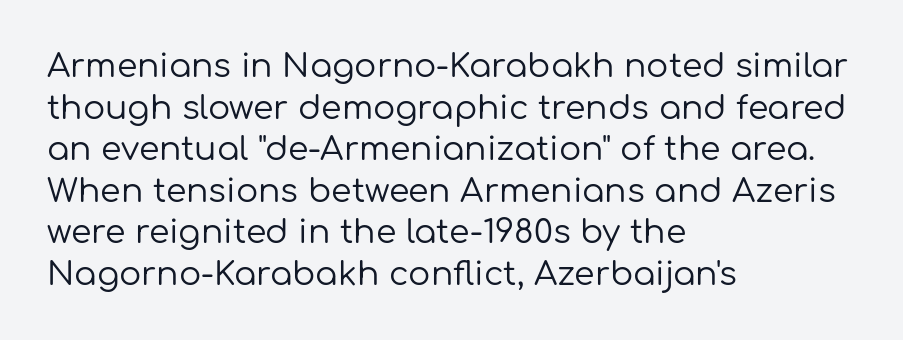
{"serif": "no", "italic": "no", "bold": "no", "weight": "regular", "width": "normal", "stroke_contrast": "low", "x_height": "medium", "monospaced": "no", "underline": "no", "align": "left", "line_spacing": "normal", "line_spacing_ratio": 1.26, "letter_spacing": "normal", "letter_spacing_em": 0.0, "glyph_px": 33}
